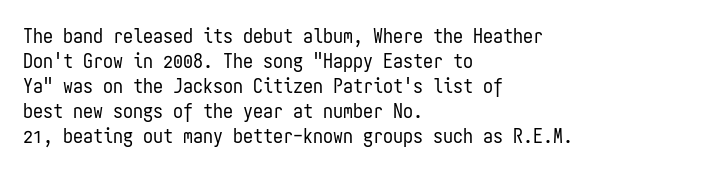
{"italic": "no", "bold": "no", "underline": "no", "align": "left", "line_spacing": "normal", "line_spacing_ratio": 1.25, "letter_spacing": "normal", "letter_spacing_em": 0.0, "glyph_px": 20}
